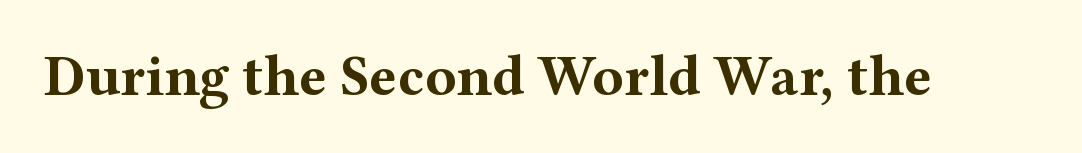
Check where the strokes stop: tiny serifs finish them off. The passage shown is typed in a proportional face where columns would drift. Designer's note — italics off, roman on. No word sits above an underline. Its strokes are broad and dark, the hallmark of bold type. Here the glyphs are tracked normally, forming tight word shapes.
